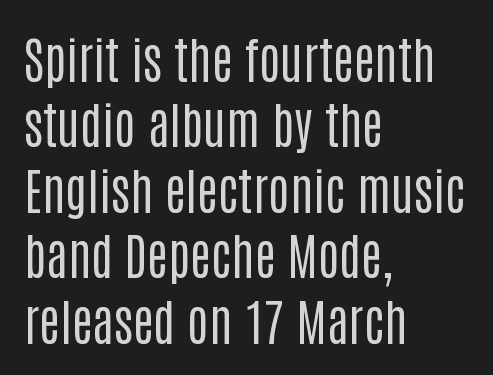
{"serif": "no", "italic": "no", "bold": "no", "weight": "regular", "width": "condensed", "stroke_contrast": "low", "x_height": "large", "monospaced": "no", "underline": "no", "align": "left", "line_spacing": "normal", "line_spacing_ratio": 1.31, "letter_spacing": "normal", "letter_spacing_em": 0.0, "glyph_px": 50}
